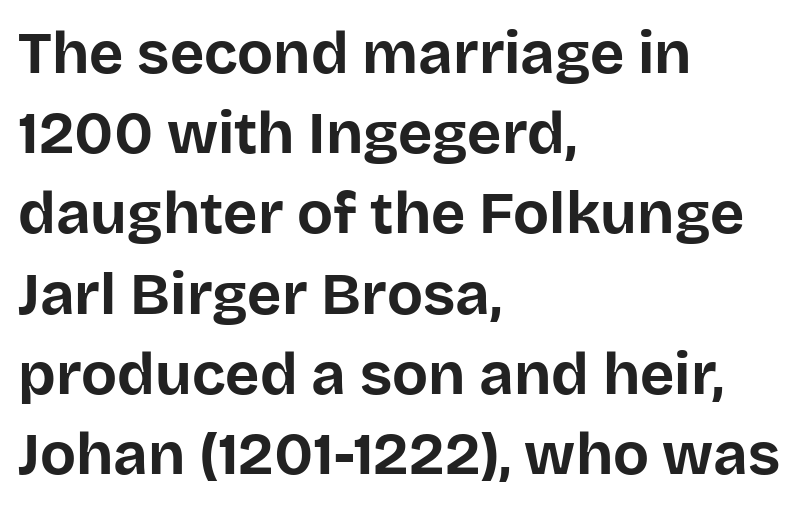
{"serif": "no", "italic": "no", "bold": "yes", "weight": "bold", "width": "normal", "stroke_contrast": "low", "x_height": "large", "monospaced": "no", "underline": "no", "align": "left", "line_spacing": "normal", "line_spacing_ratio": 1.36, "letter_spacing": "normal", "letter_spacing_em": 0.0, "glyph_px": 59}
